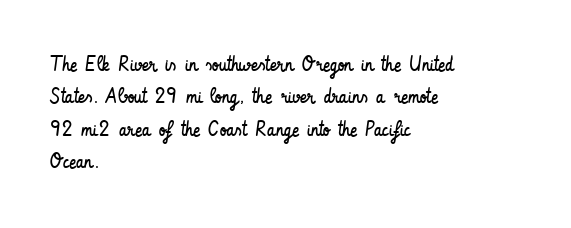
Q: Is the text bold? A: No.
Q: Is the text italic (slanted)? A: No, it is upright.
Q: Is the text underlined? A: No.
Q: How is the paragraph aligned? A: Left-aligned.
Q: Is the spacing between letters normal or unusually wide? A: Normal.
Q: Is the spacing between lines tight, normal or loose? A: Normal.
